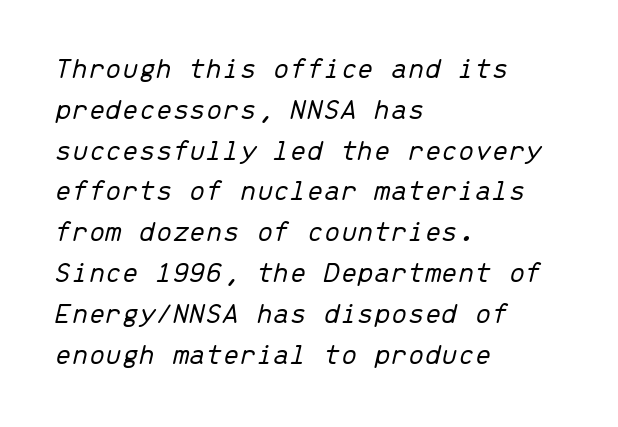
These lines were composed using italics. Layout note: lines flush left. Note the uniform advance width — an 'i' takes as much space as an 'm'. Students, observe: this is what conventionally led text looks like. The line texture is even and compact thanks to regular tracking. Stems and bowls with no extra thickness — not bold.
